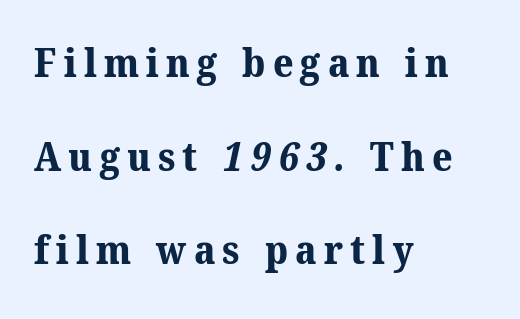
You could not count columns in this text — the font is proportionally spaced. Every letter is thick-stroked: bold, no question. If you drew a ruler down the left edge, every line would touch it. A typesetter would label this face a serif. The specimen omits any rule beneath the text block's lines. Notice the wide empty band between every row — that's loose leading.
